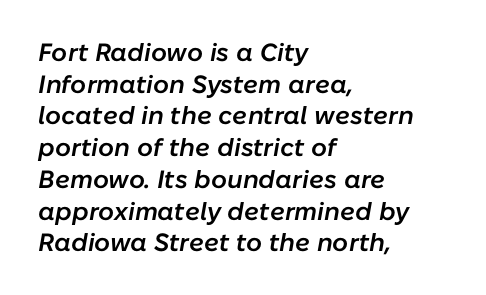
No extra tracking has been applied to these lines. Whoever set this chose a conventional vertical rhythm. Emphasis by weight is partial: semibold. The gap between lines stays unmarked. In CSS terms this would be text-align: left.
